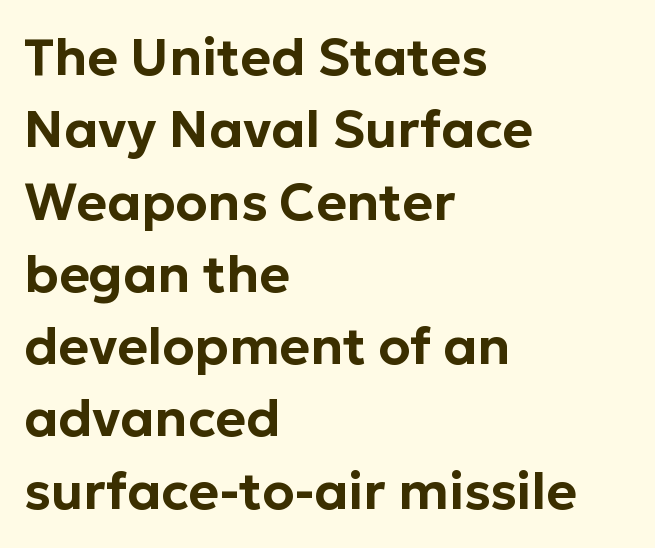
{"serif": "no", "italic": "no", "width": "normal", "stroke_contrast": "low", "x_height": "medium", "monospaced": "no", "underline": "no", "align": "left", "line_spacing": "normal", "line_spacing_ratio": 1.39, "letter_spacing": "normal", "letter_spacing_em": 0.0, "glyph_px": 52}
